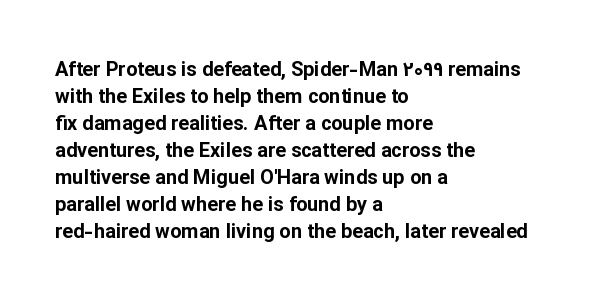
{"italic": "no", "bold": "yes", "underline": "no", "align": "left", "line_spacing": "normal", "line_spacing_ratio": 1.35, "letter_spacing": "normal", "letter_spacing_em": 0.0, "glyph_px": 20}
